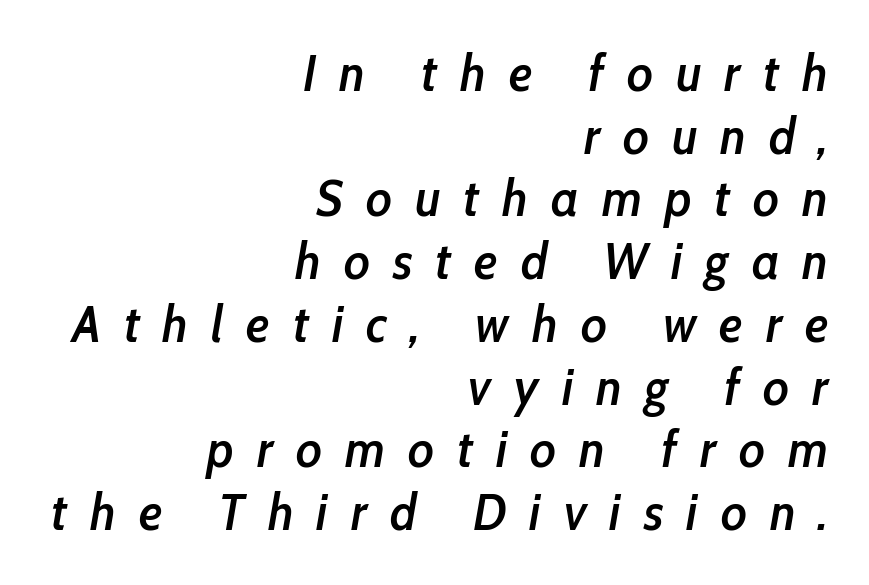
The image shows 51 px semibold, condensed type, italic (leaning right); set right-aligned, line spacing 1.23x, unusually wide letter spacing (+0.45 em), not underlined; low stroke contrast and a medium x-height.
